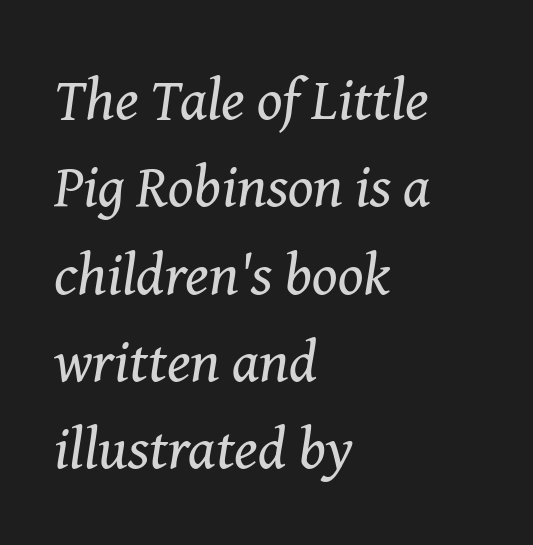
{"serif": "yes", "italic": "yes", "lean": "right", "slant_degrees": 8, "bold": "no", "weight": "regular", "width": "normal", "stroke_contrast": "medium", "x_height": "medium", "monospaced": "no", "underline": "no", "align": "left", "line_spacing": "normal", "line_spacing_ratio": 1.48, "letter_spacing": "normal", "letter_spacing_em": 0.0, "glyph_px": 59}
